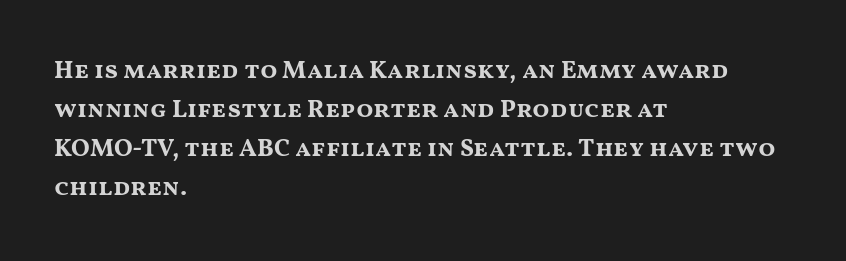
{"italic": "no", "bold": "yes", "underline": "no", "align": "left", "line_spacing": "normal", "line_spacing_ratio": 1.56, "letter_spacing": "normal", "letter_spacing_em": 0.0, "glyph_px": 25}
